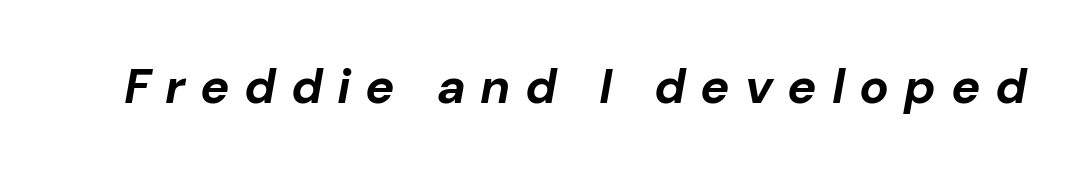
The image shows 49 px bold type, italic (leaning right); set unusually wide letter spacing (+0.3 em), not underlined; low stroke contrast and a medium x-height.
